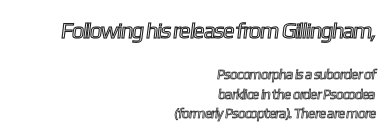
Q: Is the text underlined? A: No.
Q: How is the paragraph aligned? A: Right-aligned.
Q: Is the spacing between letters normal or unusually wide? A: Normal.
Q: Is the spacing between lines tight, normal or loose? A: Normal.
Q: Which block of text is set in a larger size, the first (top) or the second (bottom)? A: The first (top) one.
